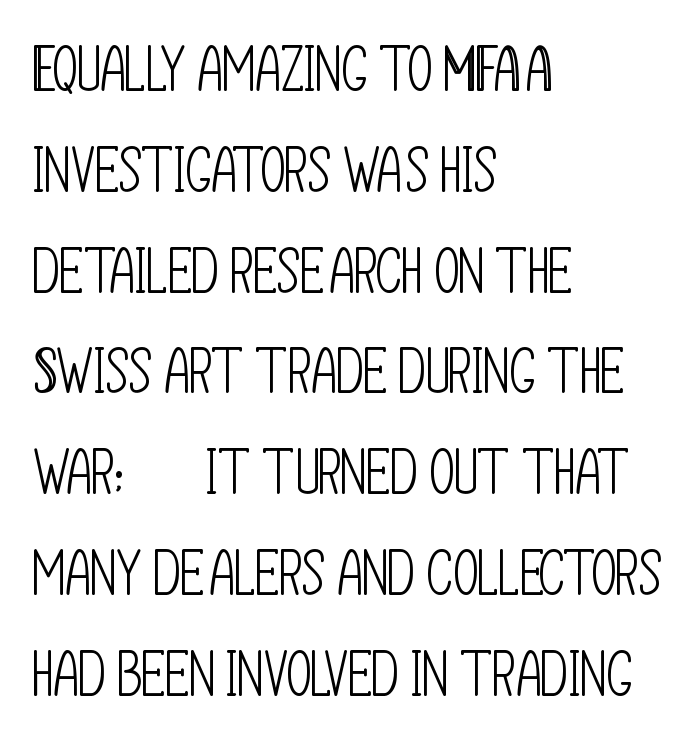
The image shows 63 px light, condensed sans-serif type, upright; set left-aligned, normal line spacing (1.6x), normal letter spacing, not underlined; low stroke contrast and a large x-height.
